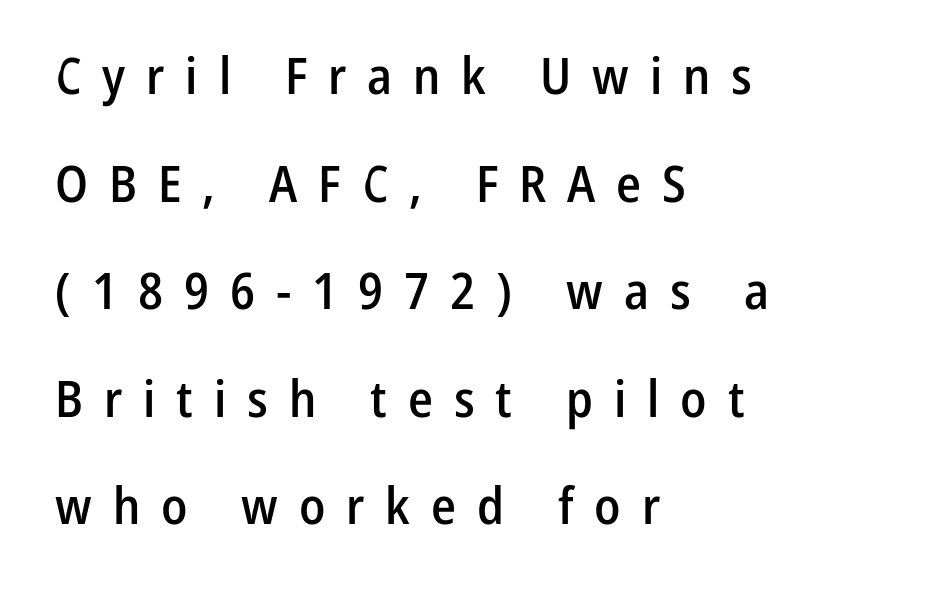
{"serif": "no", "italic": "no", "bold": "semi", "weight": "semibold", "width": "condensed", "stroke_contrast": "low", "x_height": "medium", "monospaced": "no", "underline": "no", "align": "left", "line_spacing": "loose", "line_spacing_ratio": 2.11, "letter_spacing": "wide", "letter_spacing_em": 0.41, "glyph_px": 51}
